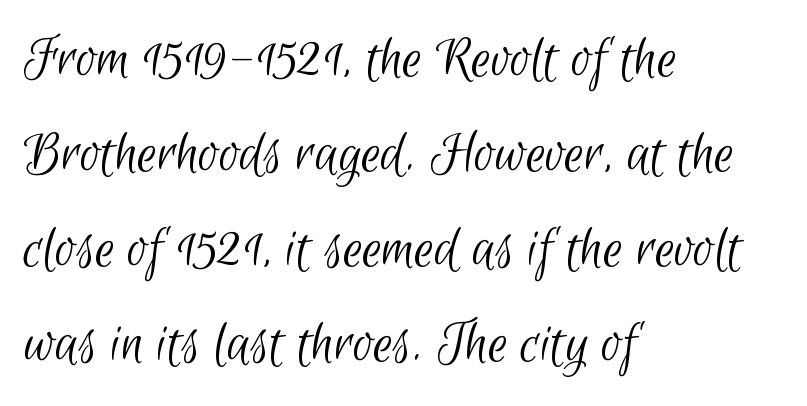
The image shows 62 px light, condensed sans-serif type; set left-aligned, normal line spacing (1.53x), normal letter spacing, not underlined; low stroke contrast and a small x-height.
